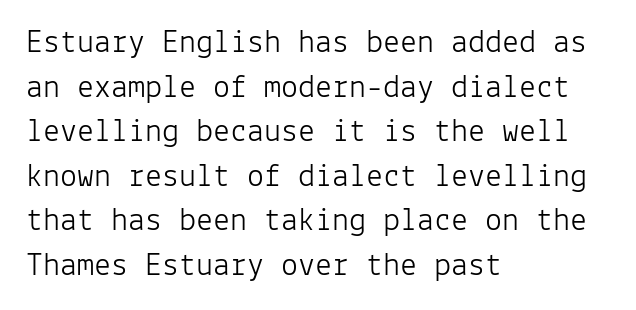
No word sits above an underline. There is no visible air inserted between adjacent glyphs. Posture: vertical. No heavy texture on the line: the type isn't bold. The face used here is monospaced, like something from a code editor. Is this a sans? Yes — the strokes have no serifs.
